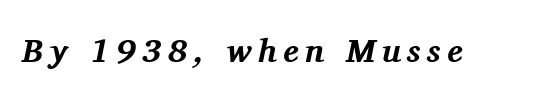
Notice how the stems are inclined rather than vertical — that's the hallmark of italics. Check the space under the baseline: it is left empty. Proportional: the letters do not fall into vertical columns. The characters look thick and weighty, a clear bold.
